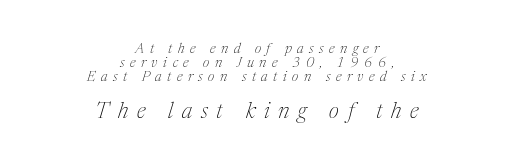
Q: Is the text bold? A: No.
Q: Is the text italic (slanted)? A: Yes, it leans right by about 17 degrees.
Q: Is the text underlined? A: No.
Q: How is the paragraph aligned? A: Centered.
Q: Is the spacing between letters normal or unusually wide? A: Unusually wide.
Q: Is the spacing between lines tight, normal or loose? A: Tight.
Q: Which block of text is set in a larger size, the first (top) or the second (bottom)? A: The second (bottom) one.
